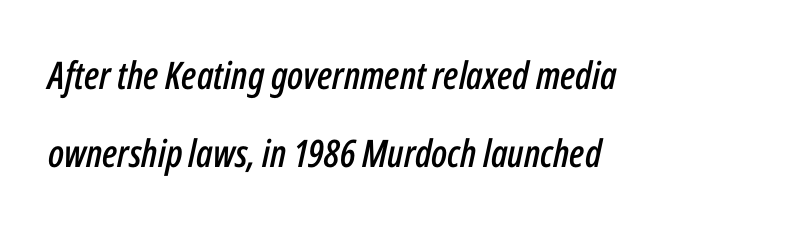
Every character sits at an angle, as italics do. The line-height multiplier appears high, well above default. Here the glyphs are tracked normally, forming tight word shapes. The passage is arranged the way most books set body copy — flush left. Looks like regular typesetting: each glyph gets only the width it needs. The passage shown is not underscored anywhere.
